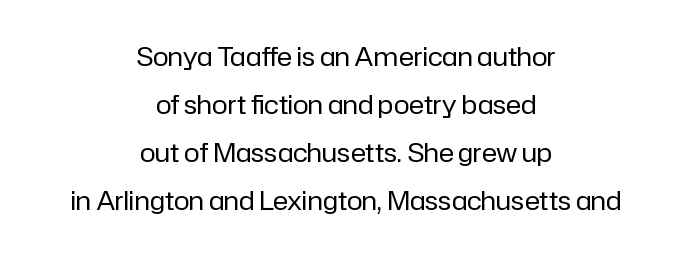
Every row of glyphs is offset so its center matches the block's center. Spacing between characters is what you'd get straight out of the box. Style check: upright. Plain, unruled lines of type. Unbolded letterforms with no extra heft.
